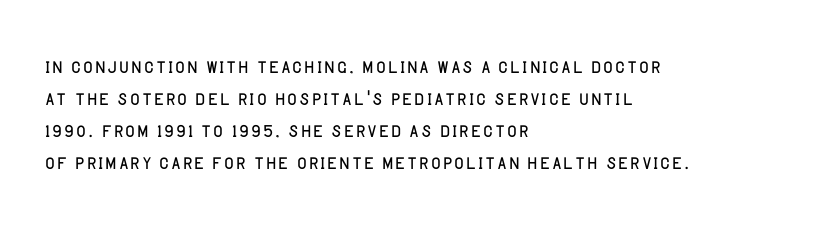
The image shows 26 px text type, upright; set left-aligned, line spacing 1.23x, normal letter spacing, not underlined.
